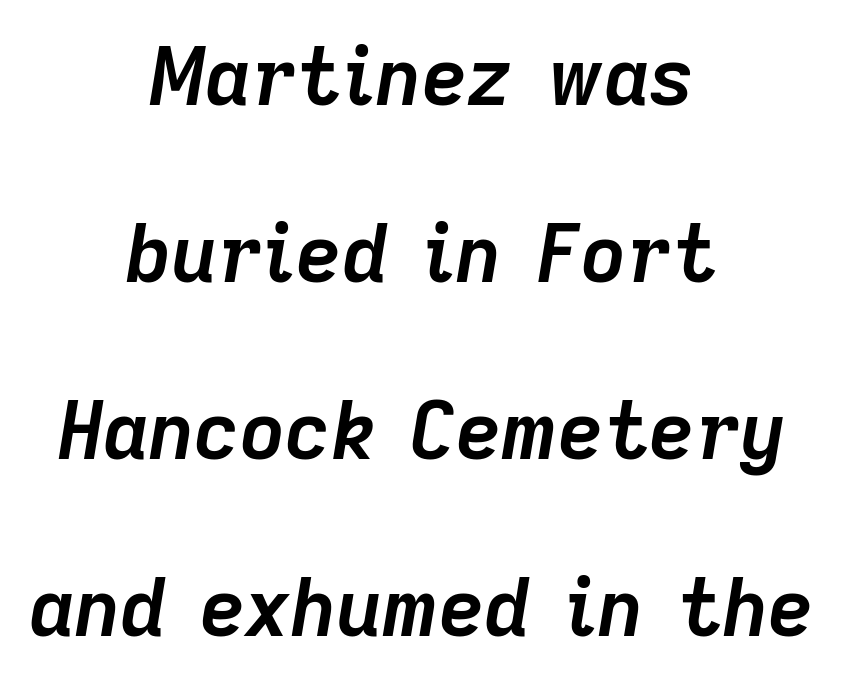
Does extra space separate the letters? No, they use regular spacing. Quick note: italic. The zone under the glyphs is completely vacant. The paragraph shown floats in the horizontal middle.
